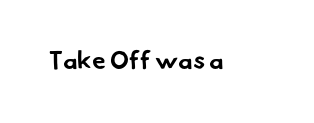
The baseline area is clear. The face used here is rendered with its standard letterfit. The face used here has the dense, thick strokes of a bold.
